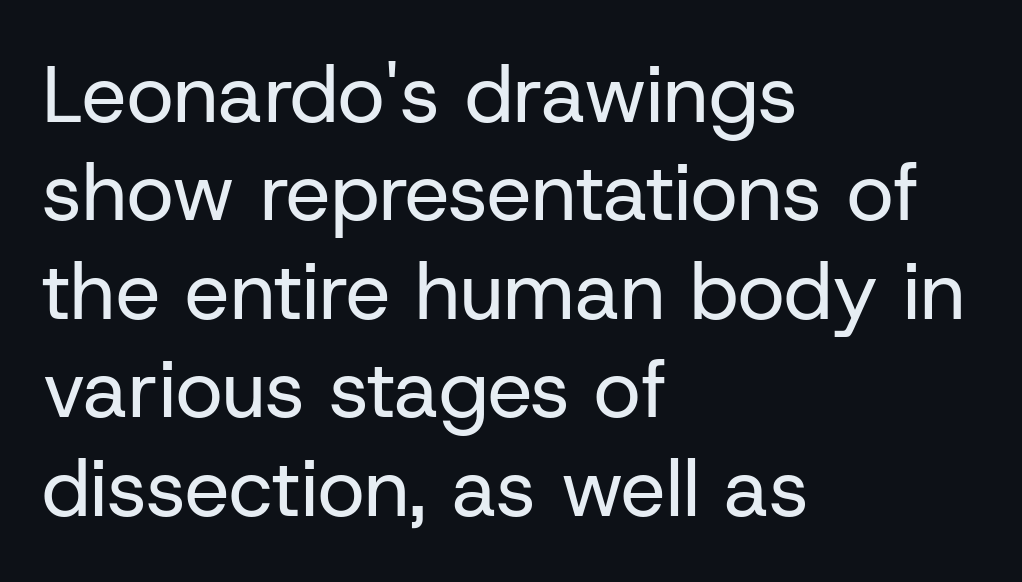
{"serif": "no", "italic": "no", "bold": "no", "weight": "regular", "width": "normal", "stroke_contrast": "low", "x_height": "medium", "monospaced": "no", "underline": "no", "align": "left", "line_spacing_ratio": 1.23, "letter_spacing": "normal", "letter_spacing_em": 0.0, "glyph_px": 80}
